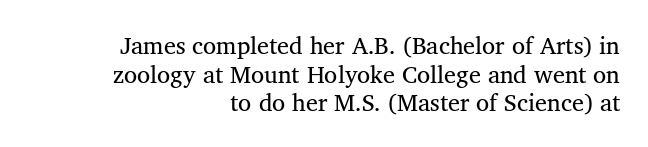
The image shows 24 px text type; set right-aligned, line spacing 1.19x, normal letter spacing, not underlined.
